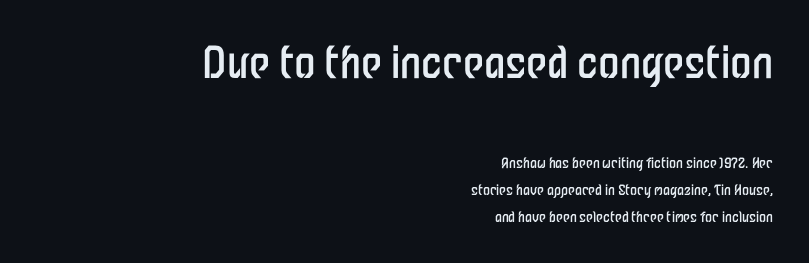
Q: Is the text bold? A: No.
Q: Is the text italic (slanted)? A: No, it is upright.
Q: Is the typeface a serif or a sans-serif typeface? A: Sans-serif.
Q: Is the text underlined? A: No.
Q: How is the paragraph aligned? A: Right-aligned.
Q: Is the spacing between letters normal or unusually wide? A: Normal.
Q: Is the spacing between lines tight, normal or loose? A: Loose.
Q: Which block of text is set in a larger size, the first (top) or the second (bottom)? A: The first (top) one.
Q: Width (condensed, normal, or wide)? A: Condensed.
Q: Stroke contrast? A: Low.
Q: x-height? A: Medium.
Q: Monospaced? A: No.
